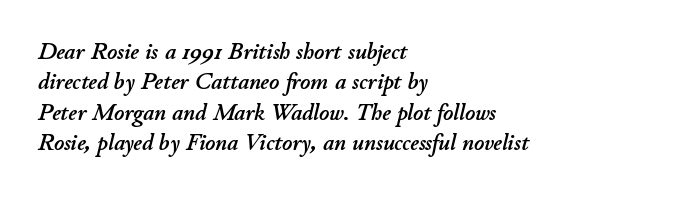
The image shows 24 px text type, italic (leaning right); set left-aligned, normal line spacing (1.27x), normal letter spacing, not underlined.
